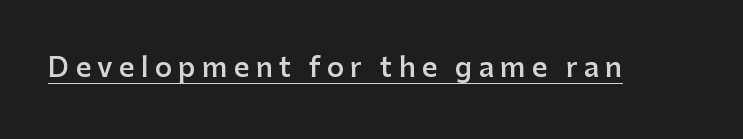
This sample carries an underscore along the baseline area. Style check: upright. Moderately thickened strokes mark this as semibold type. Is the letter spacing exaggerated? Yes — the characters are pushed far apart.
